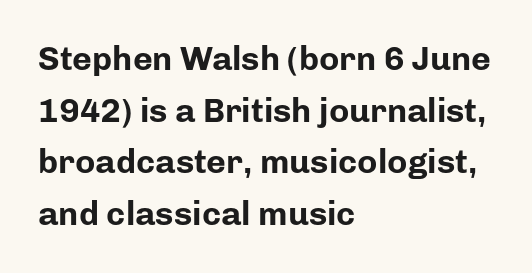
Vertical strokes here are truly vertical. The space beneath each line is pristine and unruled. Leading matches the norm, producing a regular column. The compositor pushed each line to the left boundary.
